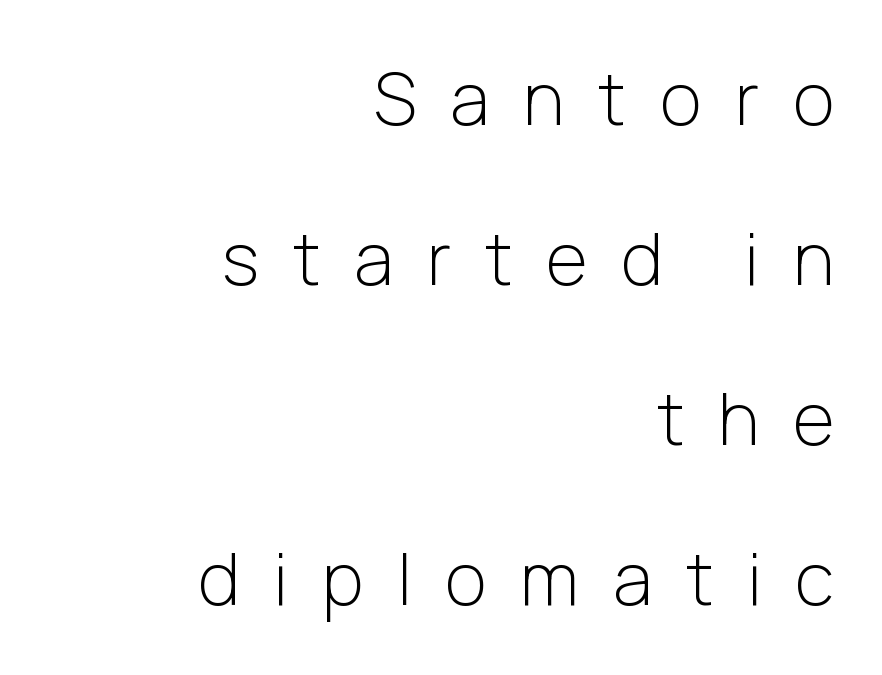
Q: Is the text bold? A: No.
Q: Is the text italic (slanted)? A: No, it is upright.
Q: Is the typeface a serif or a sans-serif typeface? A: Sans-serif.
Q: Is the text underlined? A: No.
Q: How is the paragraph aligned? A: Right-aligned.
Q: Is the spacing between letters normal or unusually wide? A: Unusually wide.
Q: Is the spacing between lines tight, normal or loose? A: Loose.
Q: Width (condensed, normal, or wide)? A: Normal.
Q: Stroke contrast? A: Low.
Q: x-height? A: Medium.
Q: Monospaced? A: No.
